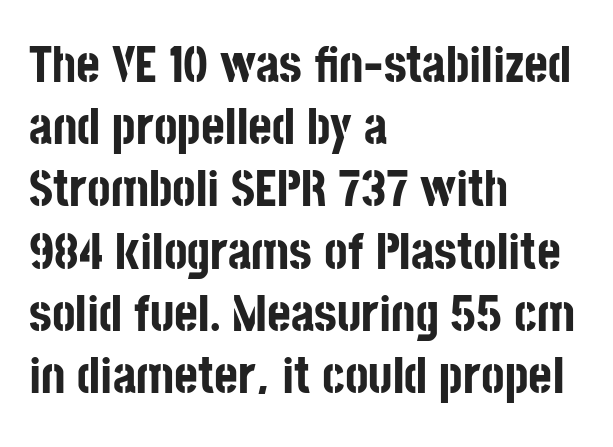
The image shows 51 px bold, condensed sans-serif type, upright; set left-aligned, line spacing 1.22x, normal letter spacing, not underlined; low stroke contrast and a large x-height.
